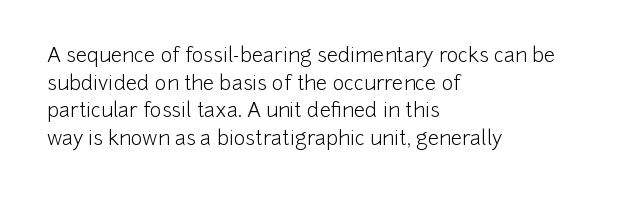
The image shows 20 px text type, upright; set left-aligned, normal line spacing (1.38x), normal letter spacing, not underlined.
